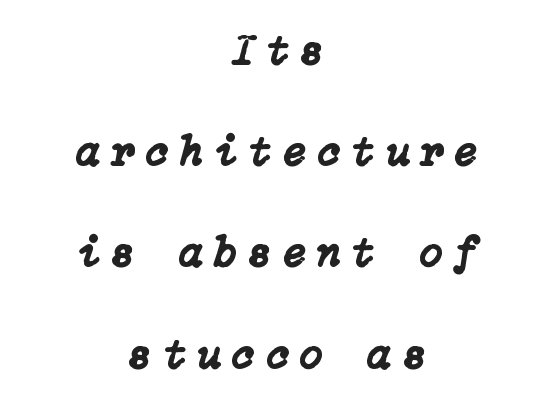
The image shows 42 px text type, italic (leaning right); set centered, loose line spacing (2.41x), unusually wide letter spacing (+0.27 em), not underlined; low stroke contrast and a medium x-height.
